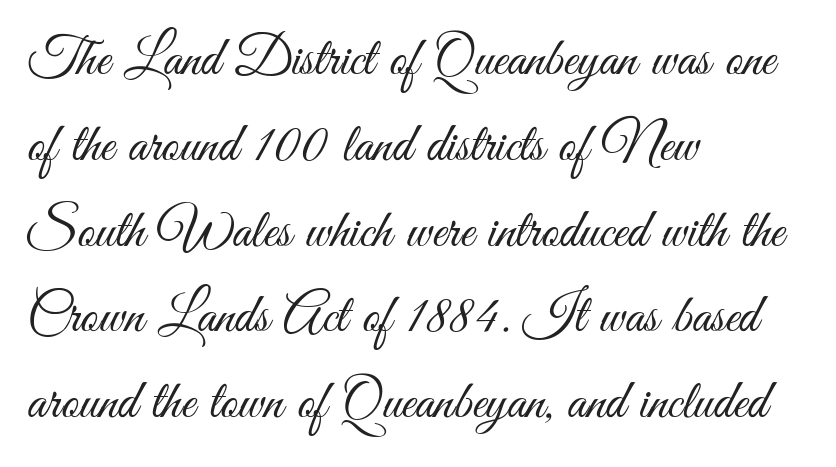
{"serif": "no", "bold": "no", "weight": "light", "width": "condensed", "stroke_contrast": "medium", "x_height": "small", "monospaced": "no", "underline": "no", "align": "left", "line_spacing": "normal", "line_spacing_ratio": 1.56, "letter_spacing": "normal", "letter_spacing_em": 0.0, "glyph_px": 55}
